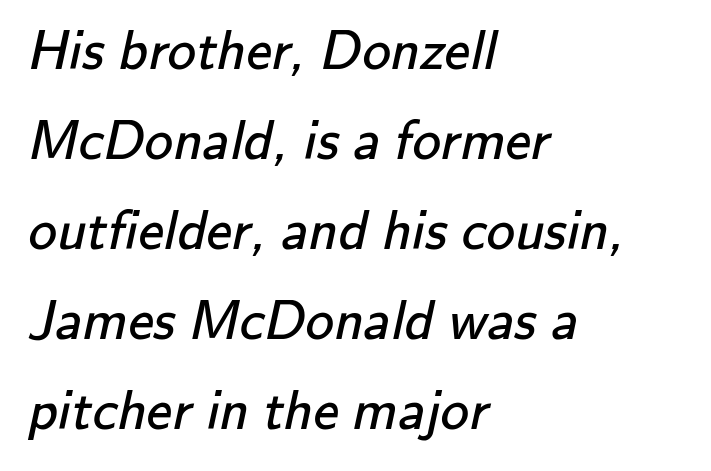
{"serif": "no", "bold": "no", "weight": "regular", "width": "normal", "stroke_contrast": "low", "x_height": "small", "monospaced": "no", "underline": "no", "align": "left", "line_spacing": "normal", "line_spacing_ratio": 1.58, "letter_spacing": "normal", "letter_spacing_em": 0.0, "glyph_px": 57}
